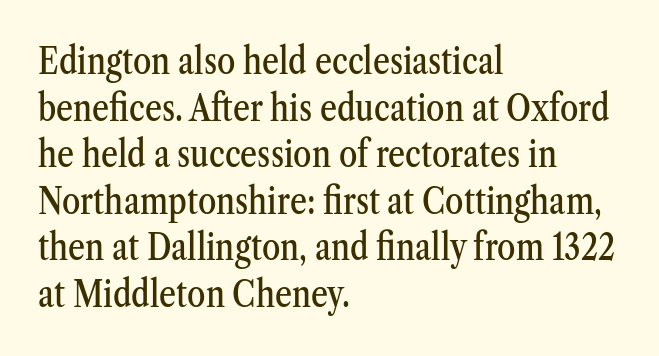
Q: Is the text italic (slanted)? A: No, it is upright.
Q: Is the typeface a serif or a sans-serif typeface? A: Serif.
Q: Is the text underlined? A: No.
Q: How is the paragraph aligned? A: Left-aligned.
Q: Is the spacing between letters normal or unusually wide? A: Normal.
Q: Is the spacing between lines tight, normal or loose? A: Normal.
Q: Width (condensed, normal, or wide)? A: Condensed.
Q: Stroke contrast? A: Medium.
Q: x-height? A: Medium.
Q: Monospaced? A: No.
